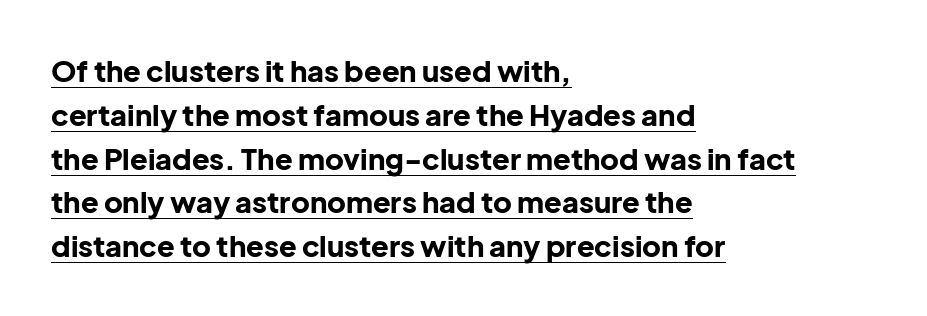
The image shows 29 px bold sans-serif type, upright; set left-aligned, normal line spacing (1.51x), normal letter spacing, underlined; low stroke contrast and a medium x-height.
